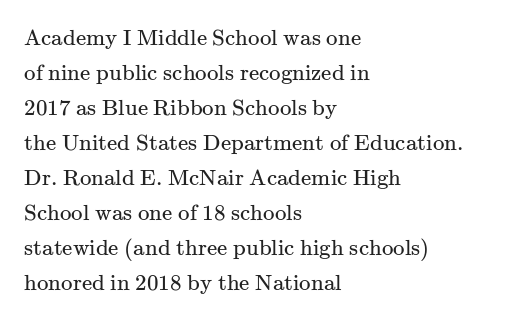
{"italic": "no", "bold": "no", "underline": "no", "align": "left", "line_spacing": "normal", "line_spacing_ratio": 1.52, "letter_spacing": "normal", "letter_spacing_em": 0.0, "glyph_px": 23}
